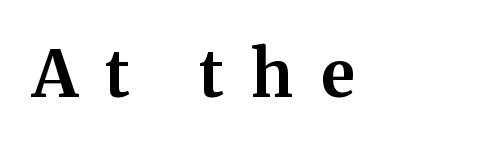
Q: Is the text bold? A: Yes.
Q: Is the text italic (slanted)? A: No, it is upright.
Q: Is the typeface a serif or a sans-serif typeface? A: Serif.
Q: Is the text underlined? A: No.
Q: Is the spacing between letters normal or unusually wide? A: Unusually wide.
Q: Width (condensed, normal, or wide)? A: Normal.
Q: Stroke contrast? A: Medium.
Q: x-height? A: Medium.
Q: Monospaced? A: No.
